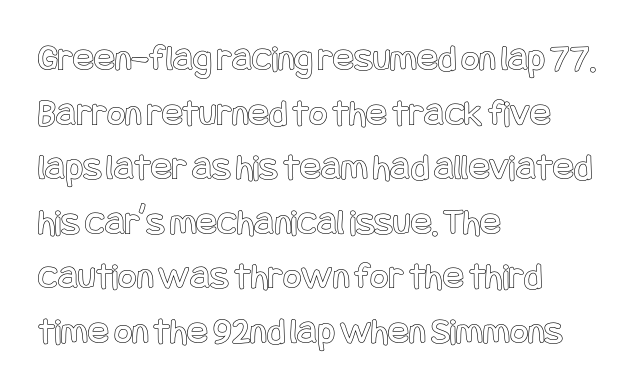
Q: Is the text italic (slanted)? A: No, it is upright.
Q: Is the text underlined? A: No.
Q: How is the paragraph aligned? A: Left-aligned.
Q: Is the spacing between letters normal or unusually wide? A: Normal.
Q: Is the spacing between lines tight, normal or loose? A: Normal.
Q: Width (condensed, normal, or wide)? A: Condensed.
Q: x-height? A: Large.
